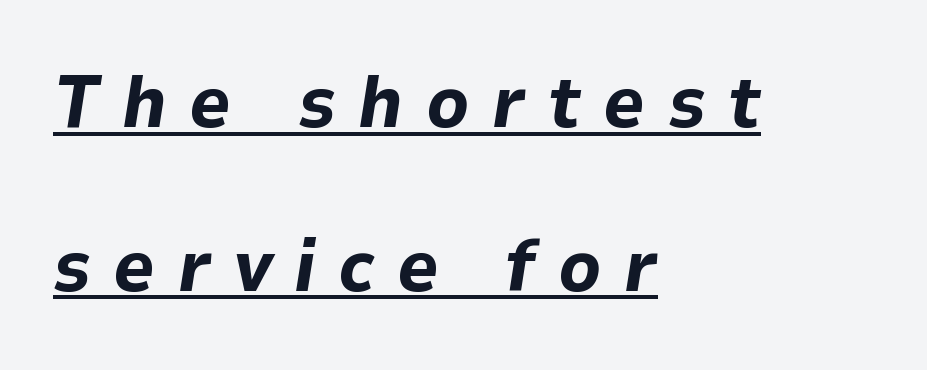
You could fit nearly another row in the gap between these rows. Line beginnings align vertically; line endings do not. Does extra space separate the letters? Yes, quite a lot of it. Each letter keeps its own natural width here, so spacing adapts to shape. Characters are canted at an angle relative to the baseline's perpendicular.
